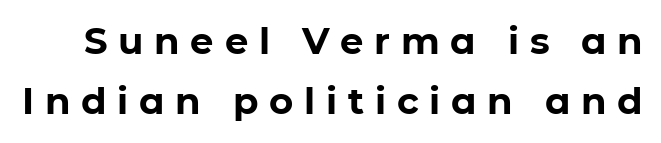
{"serif": "no", "italic": "no", "bold": "yes", "weight": "bold", "width": "normal", "stroke_contrast": "low", "x_height": "medium", "monospaced": "no", "underline": "no", "line_spacing": "normal", "line_spacing_ratio": 1.63, "letter_spacing": "wide", "letter_spacing_em": 0.29, "glyph_px": 37}
